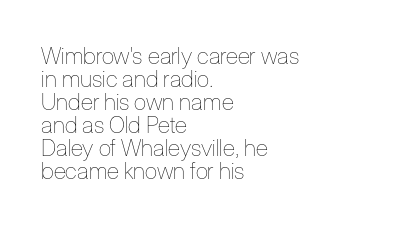
The image shows 23 px text type, upright; set left-aligned, tight line spacing (1.0x), normal letter spacing, not underlined.
